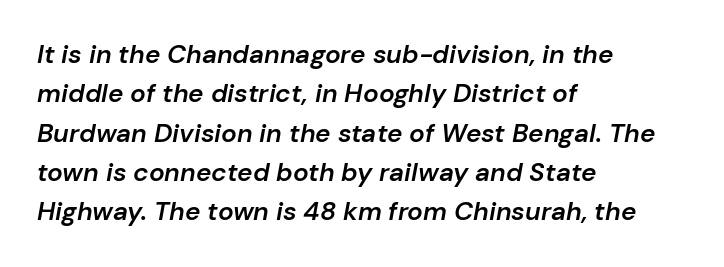
The image shows 26 px text type, italic (leaning right); set left-aligned, normal line spacing (1.51x), normal letter spacing, not underlined.
